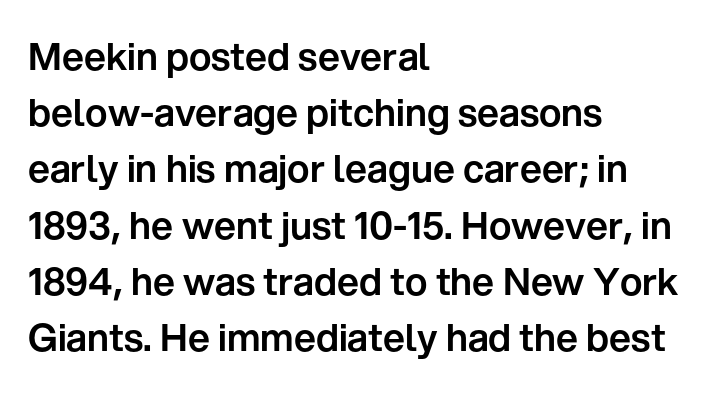
{"serif": "no", "italic": "no", "width": "normal", "stroke_contrast": "low", "x_height": "medium", "monospaced": "no", "underline": "no", "align": "left", "line_spacing": "normal", "line_spacing_ratio": 1.48, "letter_spacing": "normal", "letter_spacing_em": 0.0, "glyph_px": 38}
